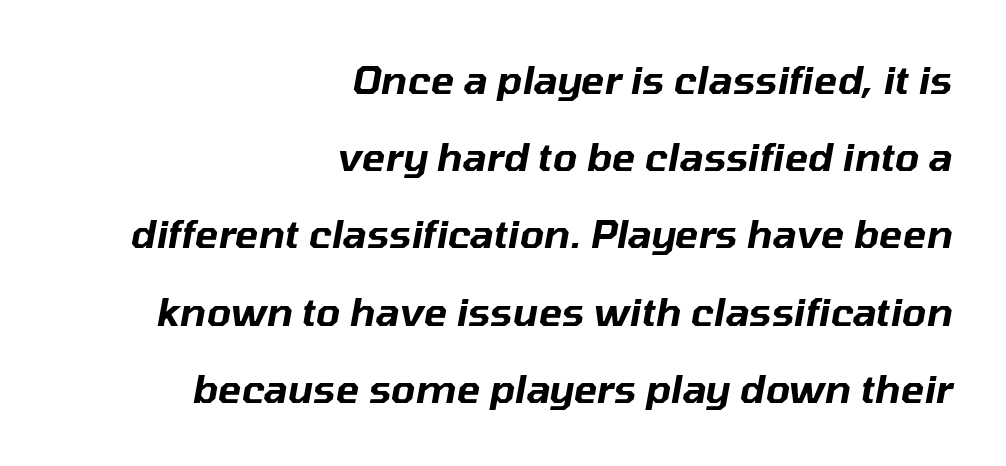
Q: Is the text italic (slanted)? A: Yes, it leans right by about 10 degrees.
Q: Is the text underlined? A: No.
Q: How is the paragraph aligned? A: Right-aligned.
Q: Is the spacing between letters normal or unusually wide? A: Normal.
Q: Is the spacing between lines tight, normal or loose? A: Loose.
Q: Width (condensed, normal, or wide)? A: Normal.
Q: Stroke contrast? A: Low.
Q: x-height? A: Medium.
Q: Monospaced? A: No.
